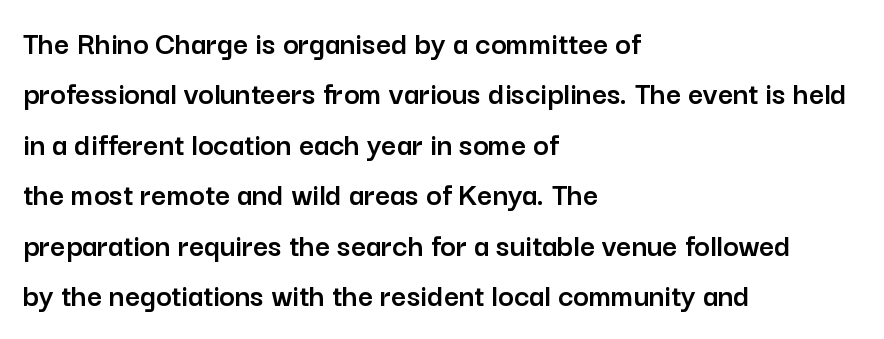
The image shows 33 px sans-serif type, upright; set left-aligned, normal line spacing (1.53x), normal letter spacing, not underlined; low stroke contrast and a medium x-height.
